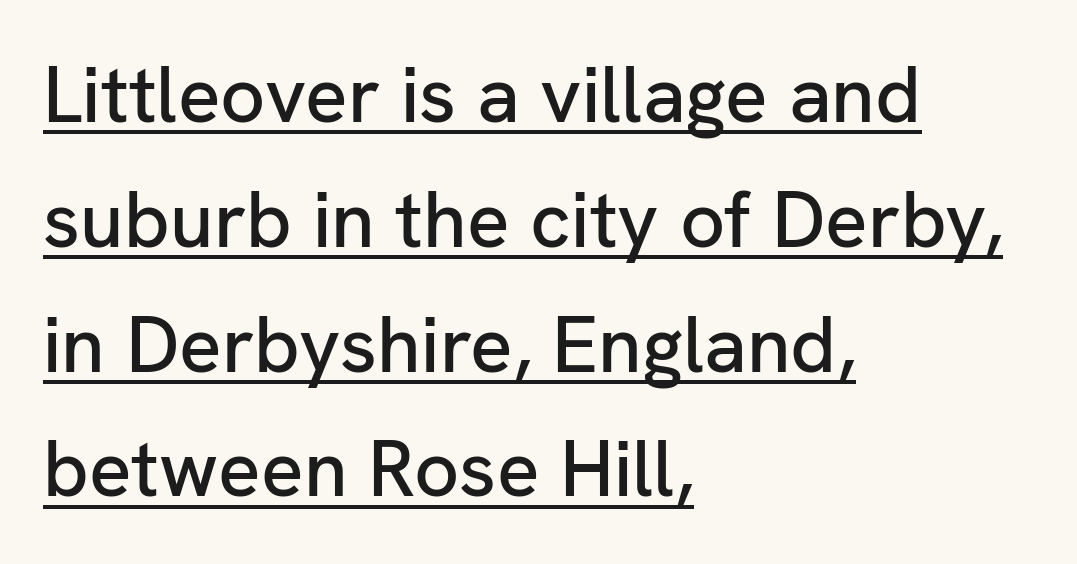
Which margin do the lines hug? The left one — the right edge is uneven. Italic? Not at all — the glyphs are vertical. Every word sits above its own underline. Regular leading.
